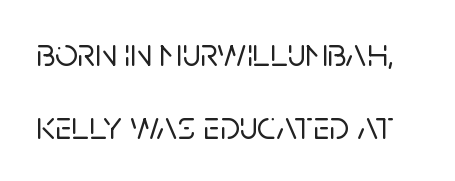
Q: Is the text italic (slanted)? A: No, it is upright.
Q: Is the typeface a serif or a sans-serif typeface? A: Sans-serif.
Q: Is the text underlined? A: No.
Q: Is the spacing between letters normal or unusually wide? A: Normal.
Q: Width (condensed, normal, or wide)? A: Normal.
Q: Stroke contrast? A: Low.
Q: x-height? A: Large.
Q: Monospaced? A: No.
